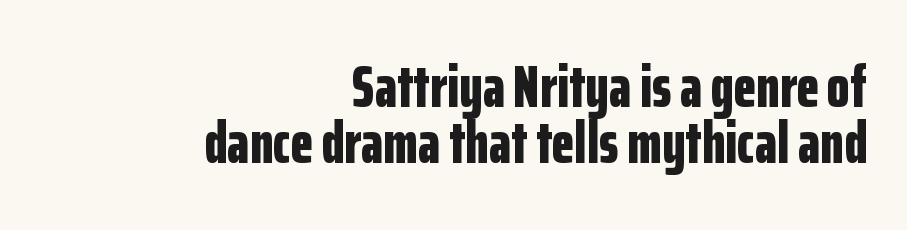
The glyphs in this specimen are sans serif. This block would grow much taller if given ordinary leading; it's compressed now. Proportional: the letters do not fall into vertical columns. Ordinary non-slanted type is in use. What weight is shown? A full bold with thick strokes. The rendering keeps characters at their native spacing.
